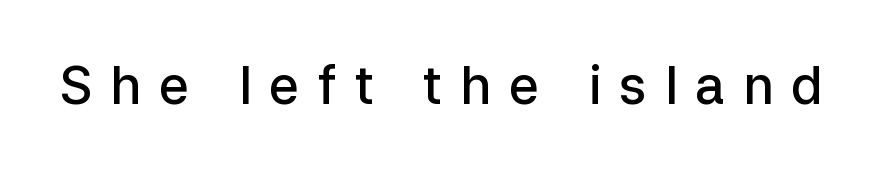
Q: Is the text bold? A: Semi-bold.
Q: Is the text italic (slanted)? A: No, it is upright.
Q: Is the typeface a serif or a sans-serif typeface? A: Sans-serif.
Q: Is the text underlined? A: No.
Q: Is the spacing between letters normal or unusually wide? A: Unusually wide.
Q: Width (condensed, normal, or wide)? A: Normal.
Q: Stroke contrast? A: Low.
Q: x-height? A: Medium.
Q: Monospaced? A: No.
